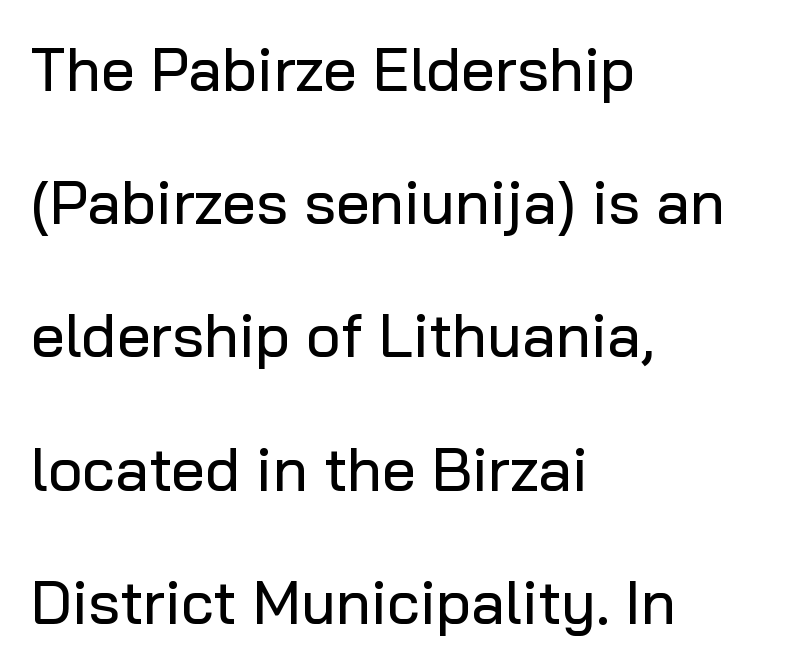
The image shows 60 px sans-serif type, upright; set left-aligned, loose line spacing (2.22x), normal letter spacing, not underlined; low stroke contrast and a medium x-height.
